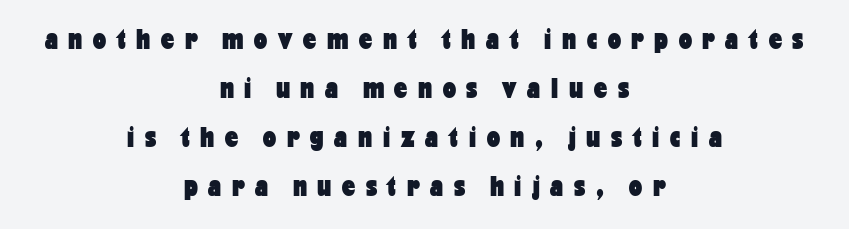
Is this a sans? Yes — the strokes have no serifs. Look at the tracking — it's clearly loosened, letters drifting apart. Line spacing here is normal. The letters are bold, with thick, heavy strokes.
